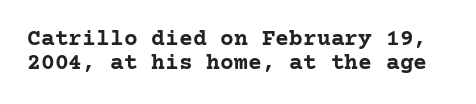
This is the regular roman posture of the typeface. If you measured baseline to baseline, you'd find a short distance. The area under the type is left untouched. This rendering leaves character spacing at its baseline value.
